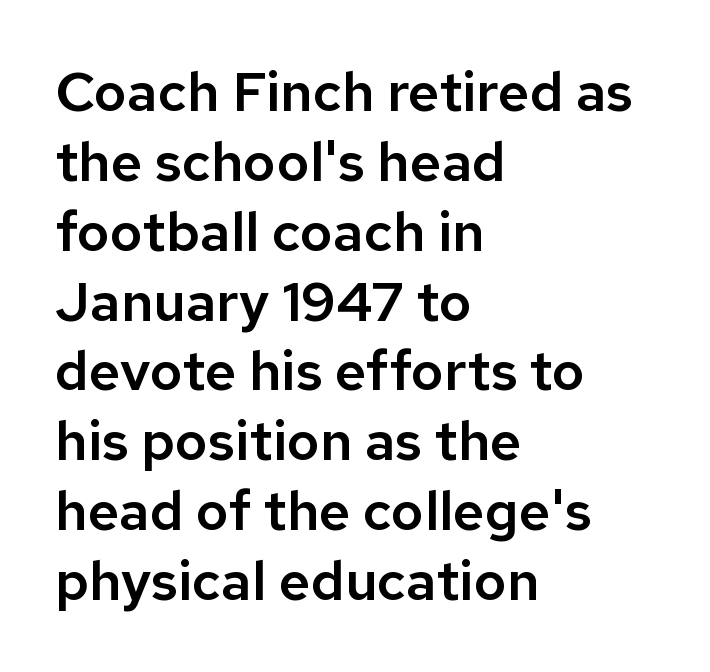
{"serif": "no", "italic": "no", "width": "normal", "stroke_contrast": "low", "x_height": "medium", "monospaced": "no", "underline": "no", "align": "left", "line_spacing": "normal", "line_spacing_ratio": 1.27, "letter_spacing": "normal", "letter_spacing_em": 0.0, "glyph_px": 55}
